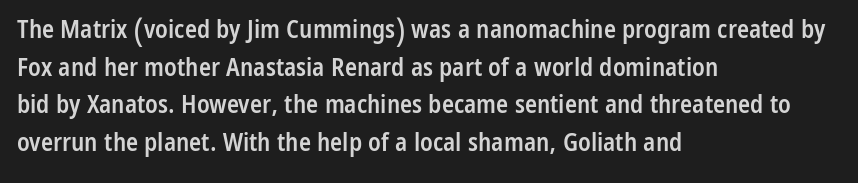
The image shows 25 px text type, upright; set left-aligned, normal line spacing (1.51x), normal letter spacing, not underlined.
